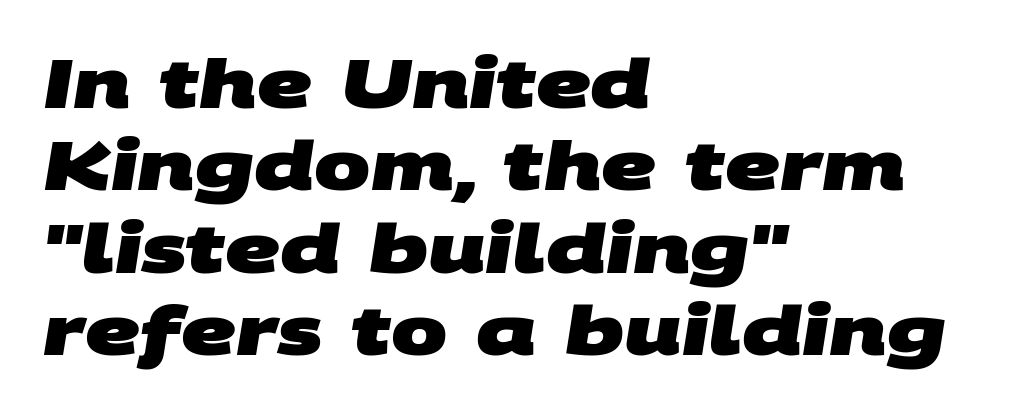
Q: Is the text bold? A: Yes.
Q: Is the typeface a serif or a sans-serif typeface? A: Sans-serif.
Q: Is the text underlined? A: No.
Q: How is the paragraph aligned? A: Left-aligned.
Q: Is the spacing between letters normal or unusually wide? A: Normal.
Q: Width (condensed, normal, or wide)? A: Wide.
Q: Stroke contrast? A: Medium.
Q: x-height? A: Large.
Q: Monospaced? A: No.
